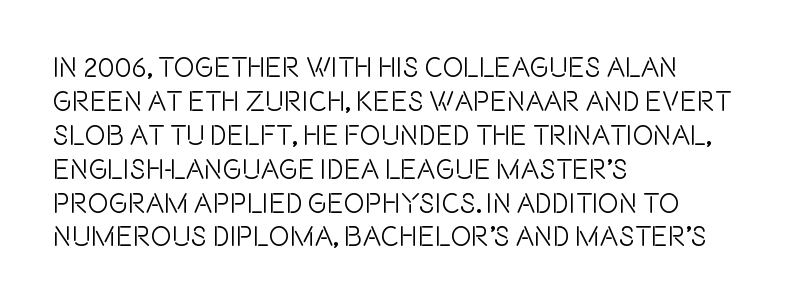
{"serif": "no", "italic": "no", "width": "condensed", "x_height": "large", "monospaced": "no", "underline": "no", "align": "left", "line_spacing_ratio": 1.21, "letter_spacing": "normal", "letter_spacing_em": 0.0, "glyph_px": 28}
